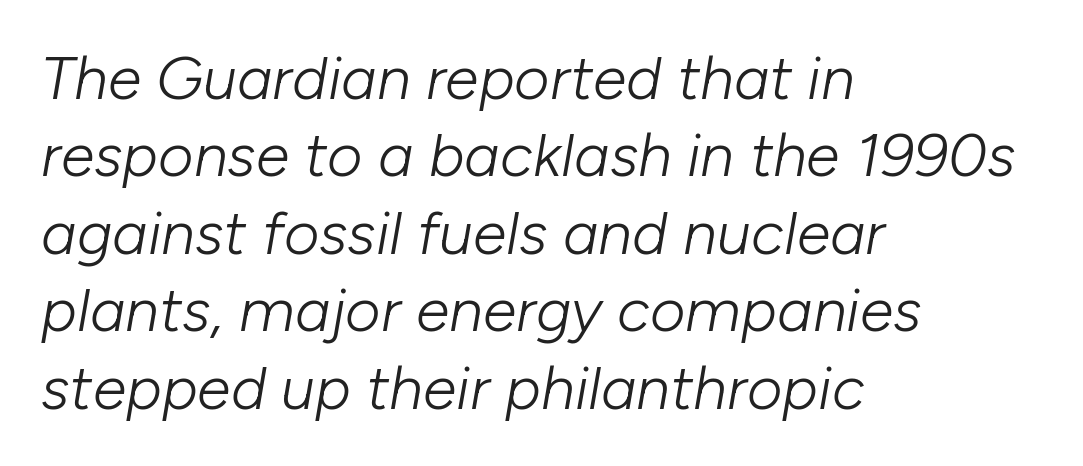
{"italic": "yes", "lean": "right", "slant_degrees": 10, "bold": "no", "weight": "light", "width": "normal", "stroke_contrast": "low", "x_height": "medium", "monospaced": "no", "underline": "no", "align": "left", "line_spacing": "normal", "line_spacing_ratio": 1.27, "letter_spacing": "normal", "letter_spacing_em": 0.0, "glyph_px": 61}
